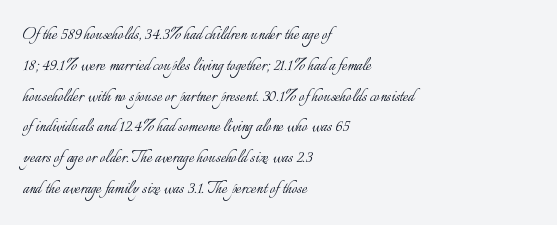
Unmarked baselines from the first word to the last. Between one letter and the next there's only the usual sliver of space. Left-aligned paragraph, ragged on the right. Compared with typical paragraphs, the rows here are spaced about the same.
